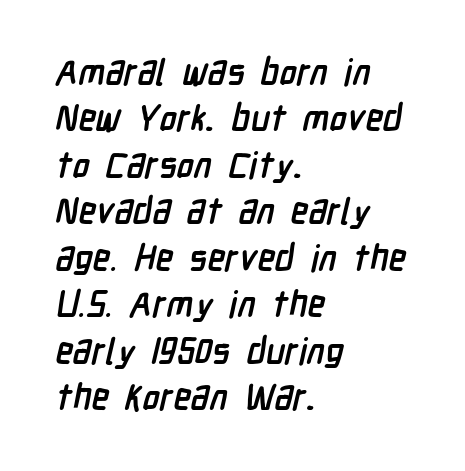
The image shows 36 px semibold, condensed sans-serif type; set left-aligned, normal line spacing (1.29x), normal letter spacing, not underlined; low stroke contrast and a medium x-height.
